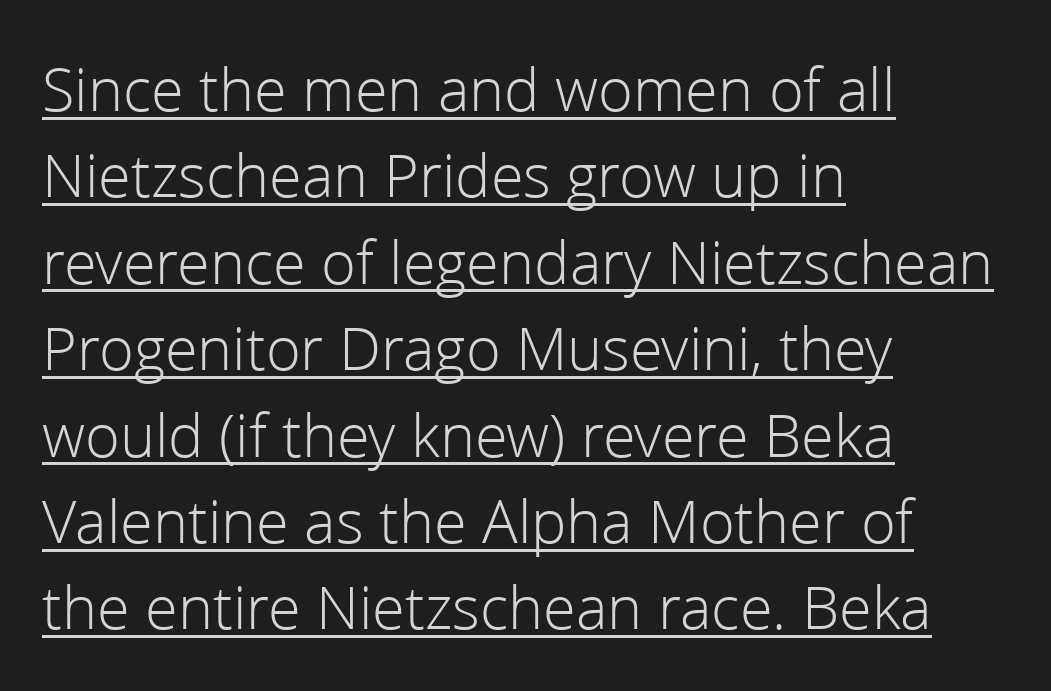
The image shows 64 px light sans-serif type, upright; set left-aligned, normal line spacing (1.35x), normal letter spacing, underlined; low stroke contrast and a medium x-height.
